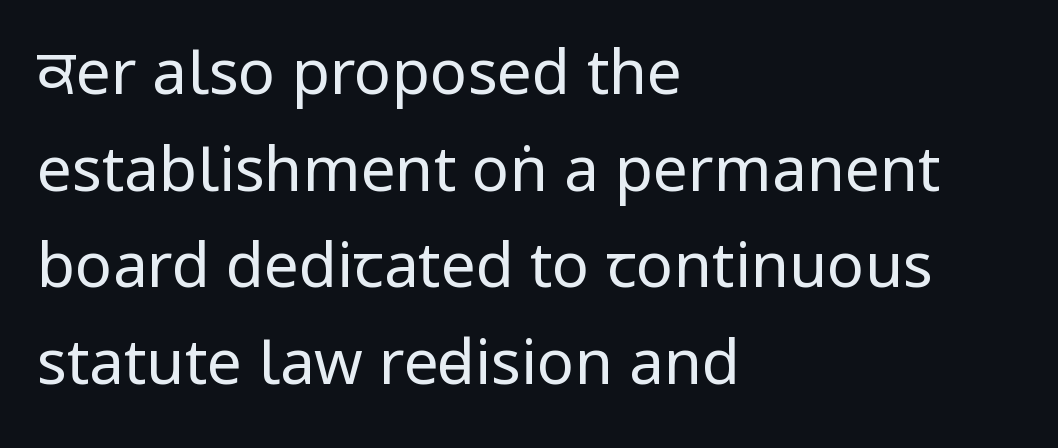
The image shows 62 px regular-weight, condensed sans-serif type, upright; set left-aligned, normal line spacing (1.56x), normal letter spacing, not underlined; low stroke contrast.
